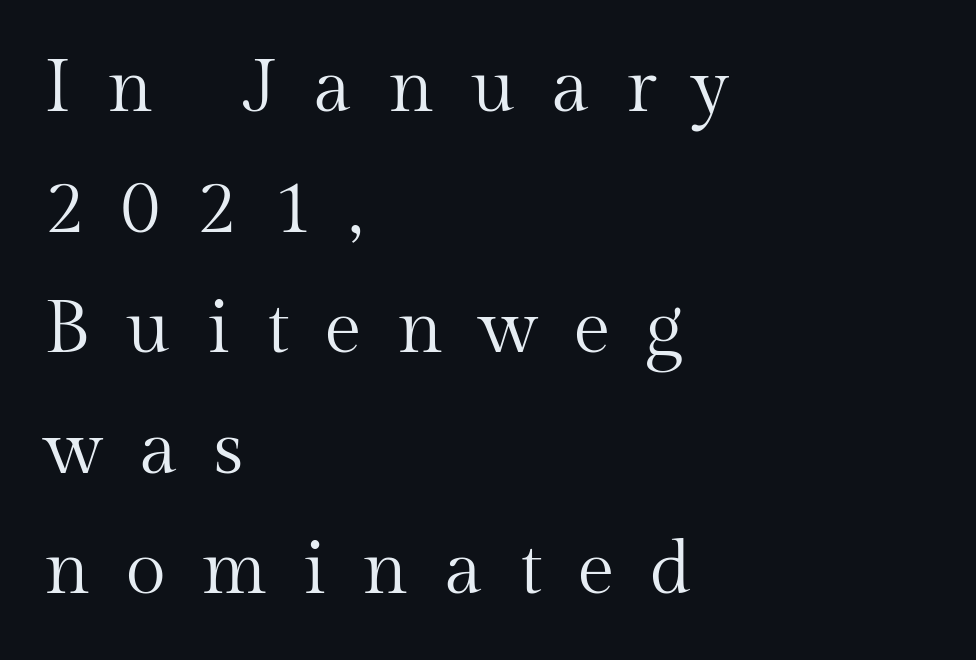
Q: Is the text bold? A: No.
Q: Is the text italic (slanted)? A: No, it is upright.
Q: Is the typeface a serif or a sans-serif typeface? A: Serif.
Q: Is the text underlined? A: No.
Q: How is the paragraph aligned? A: Left-aligned.
Q: Is the spacing between letters normal or unusually wide? A: Unusually wide.
Q: Is the spacing between lines tight, normal or loose? A: Normal.
Q: Width (condensed, normal, or wide)? A: Normal.
Q: Stroke contrast? A: Medium.
Q: x-height? A: Medium.
Q: Monospaced? A: No.
